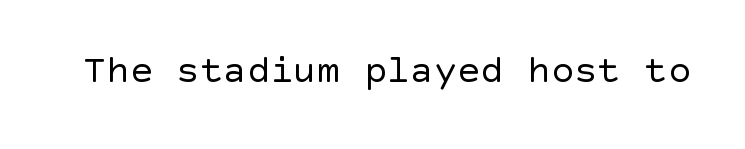
{"serif": "no", "italic": "no", "bold": "no", "weight": "regular", "width": "normal", "x_height": "large", "underline": "no", "letter_spacing": "normal", "letter_spacing_em": 0.0, "glyph_px": 39}
